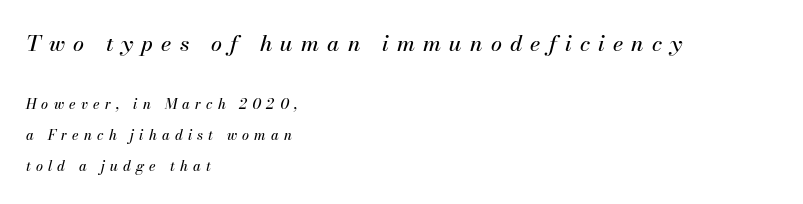
The image shows 22 px text type, italic (leaning right); set left-aligned, loose line spacing (2.23x), unusually wide letter spacing (+0.37 em), not underlined; the first (top) block is 1.57x larger.
